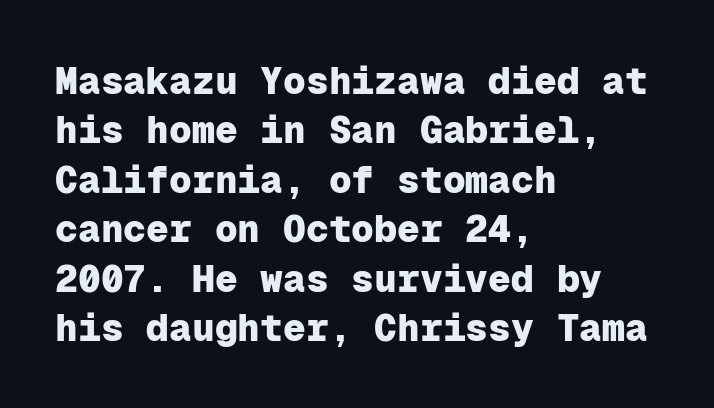
{"serif": "no", "italic": "no", "bold": "yes", "weight": "heavy", "width": "normal", "stroke_contrast": "low", "x_height": "medium", "monospaced": "yes", "underline": "no", "align": "left", "line_spacing": "normal", "line_spacing_ratio": 1.3, "letter_spacing": "normal", "letter_spacing_em": 0.0, "glyph_px": 38}
